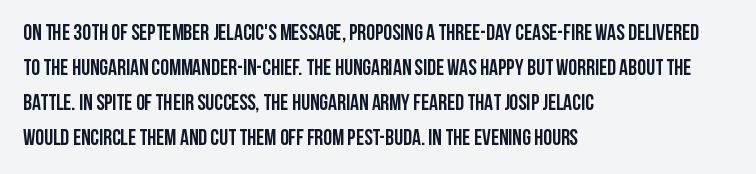
The image shows 22 px bold type, upright; set left-aligned, normal line spacing (1.59x), normal letter spacing, not underlined.
